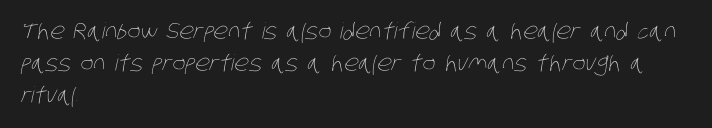
Students, observe: this is what conventionally led text looks like. Nobody touched the tracking dial on this one. Anything drawn beneath the words? Only blank space. A light-to-regular cut is what we see here. The setting favours the left margin, as ordinary paragraphs usually do.
